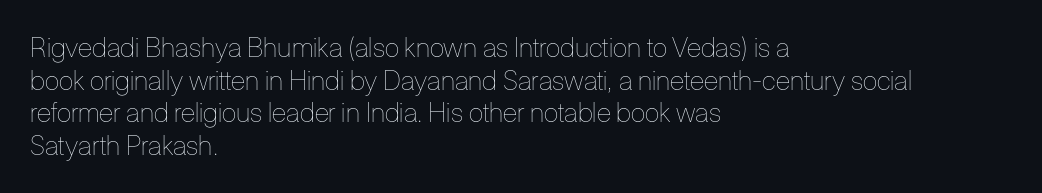
What stands out about the letter spacing? Nothing — it is the standard amount. This is not heavy type; no bold has been used. Just letters on the line, the space beneath them empty. Notice how the stems are strictly vertical — no italics here. This rendering uses left alignment, leaving the right contour irregular.
